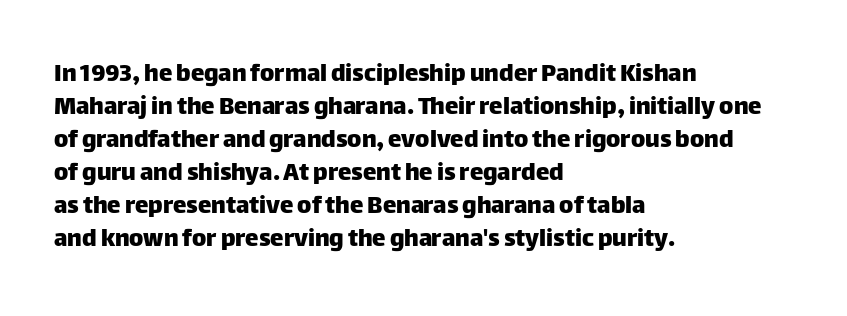
The image shows 27 px text type, upright; set left-aligned, line spacing 1.22x, normal letter spacing, not underlined.
